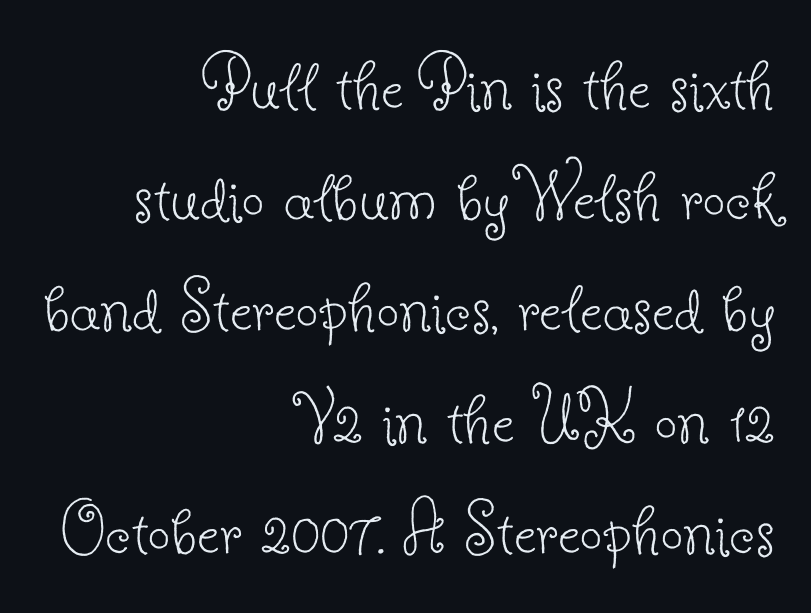
The rendering shows small feet on the letterforms — a serif design. One glance says typical: line gaps are just what's usual. Reading down the block, your eye finds every line finishing at a fixed right position. The glyphs are unaccompanied by any horizontal stroke below them. Italic: no, the glyphs are upright roman. The letterforms sit at book weight or below.
